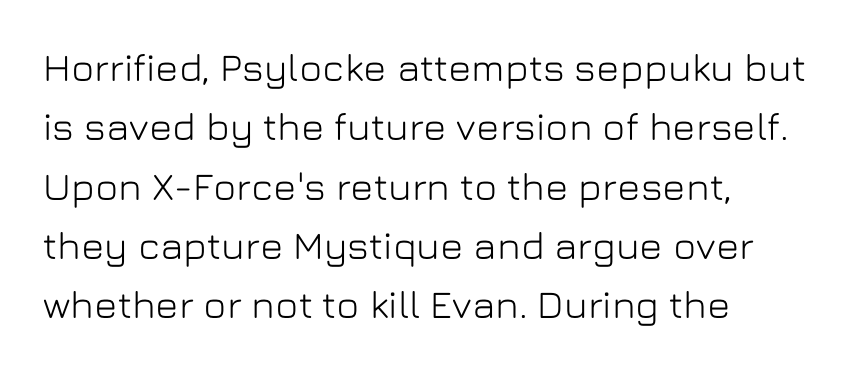
Q: Is the text italic (slanted)? A: No, it is upright.
Q: Is the typeface a serif or a sans-serif typeface? A: Sans-serif.
Q: Is the text underlined? A: No.
Q: How is the paragraph aligned? A: Left-aligned.
Q: Is the spacing between letters normal or unusually wide? A: Normal.
Q: Is the spacing between lines tight, normal or loose? A: Normal.
Q: Width (condensed, normal, or wide)? A: Normal.
Q: Stroke contrast? A: Low.
Q: x-height? A: Medium.
Q: Monospaced? A: No.
